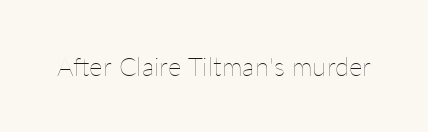
The image shows 26 px text type, upright; set normal letter spacing, not underlined.
